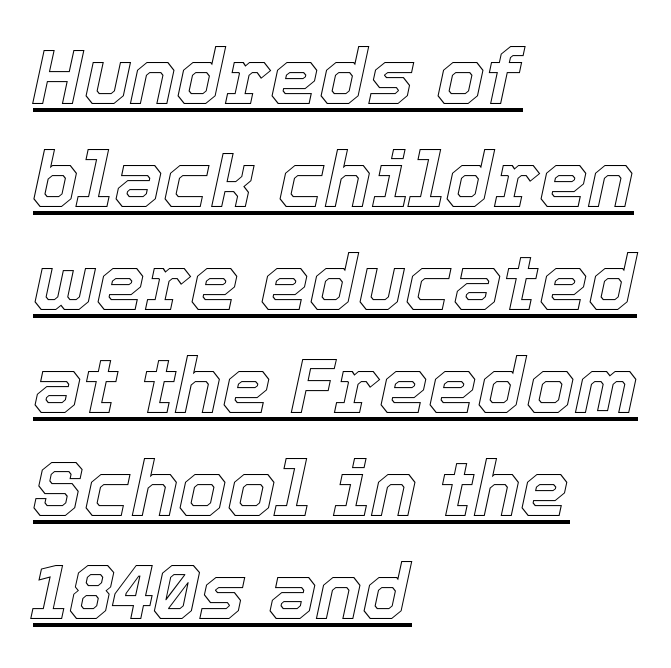
You can tell it's italic because the verticals aren't actually vertical. Short and long lines alike share a common starting point at left. Is this a fixed-width face? No — the glyphs have proportional, varying widths. The passage shown stacks its lines at a standard gap. Here the glyphs are tracked normally, forming tight word shapes.
